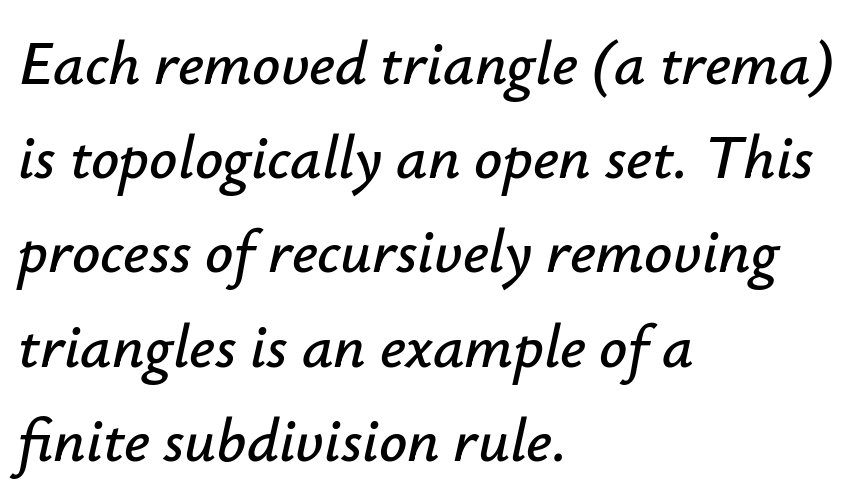
The glyphs look as if they've been sheared to an angle. Summary of vertical rhythm: regular, with standard interline spacing. How are the letters spaced? Ordinarily, with no added tracking. The string is rendered with underlining switched off. Here the designer chose a conventional face with non-uniform glyph widths. Alignment: flush left.
